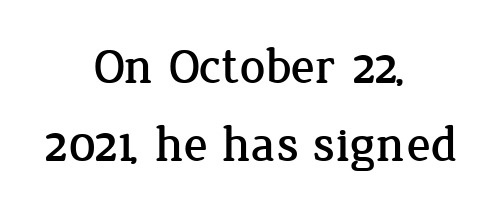
Q: Is the text italic (slanted)? A: No, it is upright.
Q: Is the typeface a serif or a sans-serif typeface? A: Serif.
Q: Is the text underlined? A: No.
Q: How is the paragraph aligned? A: Centered.
Q: Is the spacing between letters normal or unusually wide? A: Normal.
Q: Is the spacing between lines tight, normal or loose? A: Normal.
Q: Width (condensed, normal, or wide)? A: Normal.
Q: Stroke contrast? A: Low.
Q: x-height? A: Medium.
Q: Monospaced? A: No.
